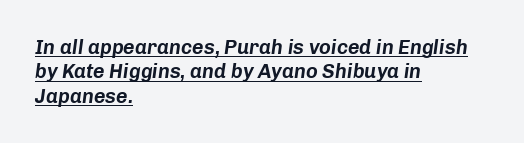
This rendering features underlined lettering. One-word summary of the alignment: left. Emphasis-style slanted type is in use. Letter spacing: default.
